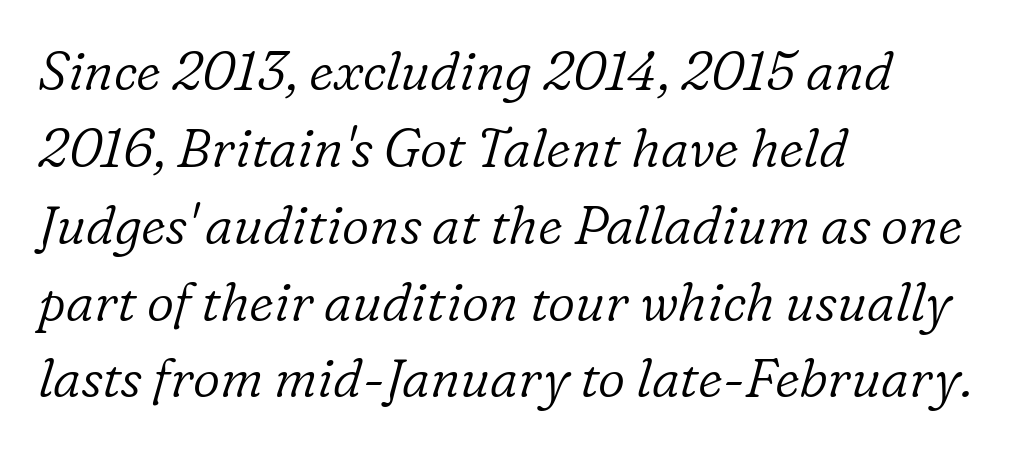
{"serif": "yes", "italic": "yes", "lean": "right", "slant_degrees": 16, "bold": "no", "weight": "light", "width": "normal", "stroke_contrast": "low", "x_height": "medium", "monospaced": "no", "underline": "no", "align": "left", "line_spacing": "normal", "line_spacing_ratio": 1.45, "letter_spacing": "normal", "letter_spacing_em": 0.0, "glyph_px": 53}
